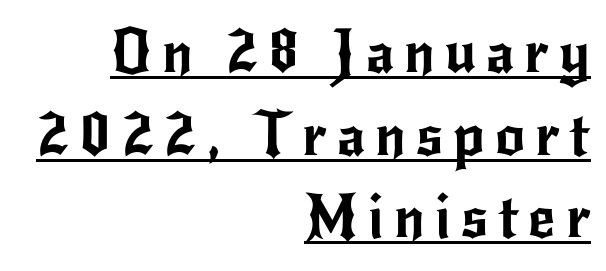
{"serif": "no", "italic": "no", "width": "normal", "stroke_contrast": "low", "x_height": "small", "monospaced": "no", "underline": "yes", "align": "right", "line_spacing": "normal", "line_spacing_ratio": 1.4, "glyph_px": 59}
